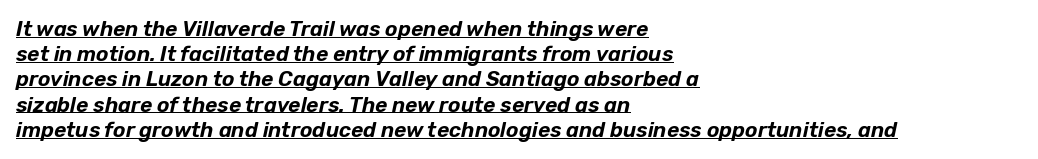
The image shows 21 px text type, italic (leaning right); set left-aligned, line spacing 1.2x, normal letter spacing, underlined.
